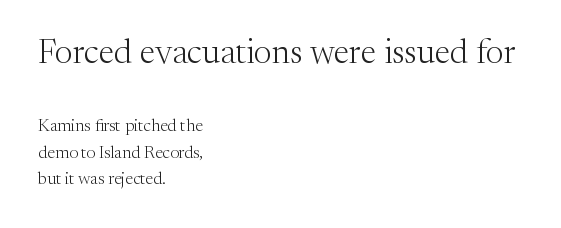
Q: Is the text bold? A: No.
Q: Is the text italic (slanted)? A: No, it is upright.
Q: Is the typeface a serif or a sans-serif typeface? A: Serif.
Q: Is the text underlined? A: No.
Q: How is the paragraph aligned? A: Left-aligned.
Q: Is the spacing between letters normal or unusually wide? A: Normal.
Q: Is the spacing between lines tight, normal or loose? A: Normal.
Q: Which block of text is set in a larger size, the first (top) or the second (bottom)? A: The first (top) one.
Q: Width (condensed, normal, or wide)? A: Normal.
Q: Stroke contrast? A: Medium.
Q: x-height? A: Medium.
Q: Monospaced? A: No.
